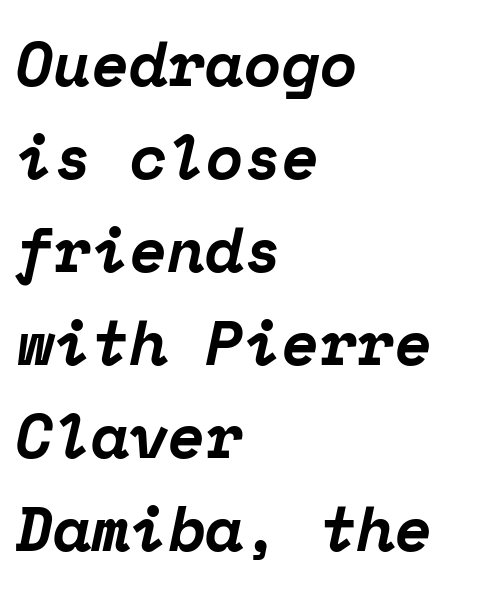
Q: Is the text bold? A: Yes.
Q: Is the text italic (slanted)? A: Yes, it leans right by about 12 degrees.
Q: Is the typeface a serif or a sans-serif typeface? A: Serif.
Q: Is the text underlined? A: No.
Q: How is the paragraph aligned? A: Left-aligned.
Q: Is the spacing between letters normal or unusually wide? A: Normal.
Q: Is the spacing between lines tight, normal or loose? A: Normal.
Q: Width (condensed, normal, or wide)? A: Normal.
Q: Stroke contrast? A: Low.
Q: x-height? A: Medium.
Q: Monospaced? A: Yes.
